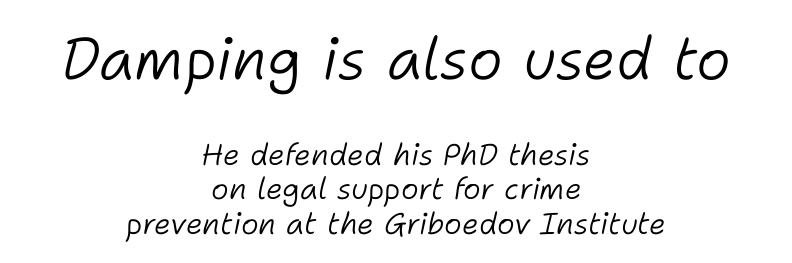
Weight: not bold — regular or lighter. Visually, the top section dominates because its glyphs are scaled up. Proportional: the letters do not fall into vertical columns. Between one letter and the next there's only the usual sliver of space.
